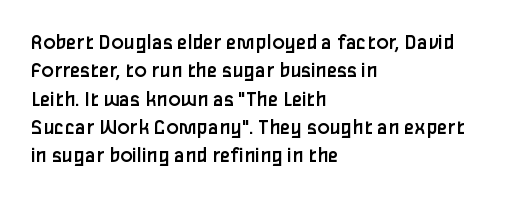
Q: Is the text bold? A: No.
Q: Is the text italic (slanted)? A: No, it is upright.
Q: Is the text underlined? A: No.
Q: How is the paragraph aligned? A: Left-aligned.
Q: Is the spacing between letters normal or unusually wide? A: Normal.
